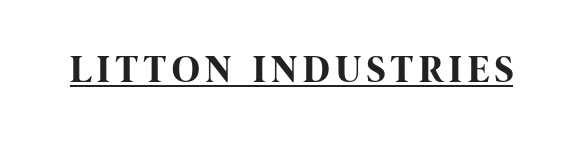
Stroke terminals: plain, sans-serif. A full-strength bold gives these letters their thick strokes. These lines are rendered in a variable-pitch font. Notice how the stems are strictly vertical — no italics here.
